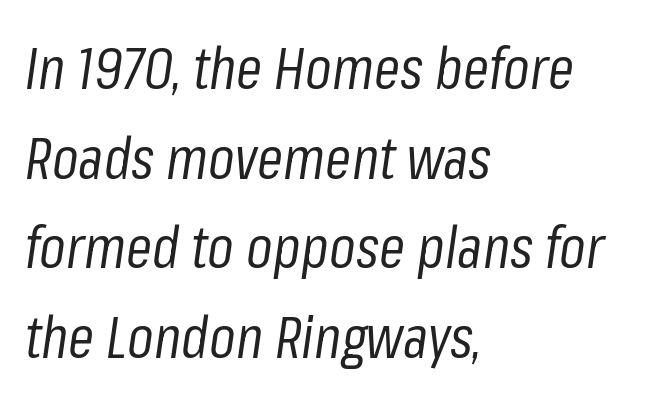
{"italic": "yes", "lean": "right", "slant_degrees": 8, "bold": "no", "weight": "regular", "width": "condensed", "stroke_contrast": "low", "x_height": "medium", "monospaced": "no", "underline": "no", "align": "left", "line_spacing": "normal", "line_spacing_ratio": 1.52, "letter_spacing": "normal", "letter_spacing_em": 0.0, "glyph_px": 59}
